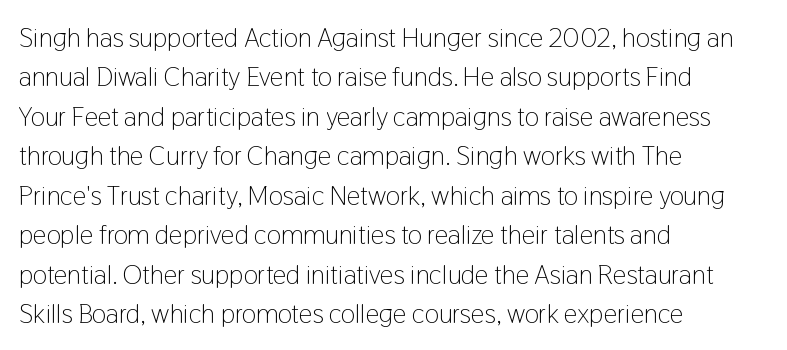
Quick note: not italic, upright. Is the stroke heavy? The answer is a plain regular-or-lighter. The setting favours the left margin, as ordinary paragraphs usually do. Has an underline been added? It has not. Tracking here is standard; glyphs follow each other at the usual distance. Line spacing here is normal.
